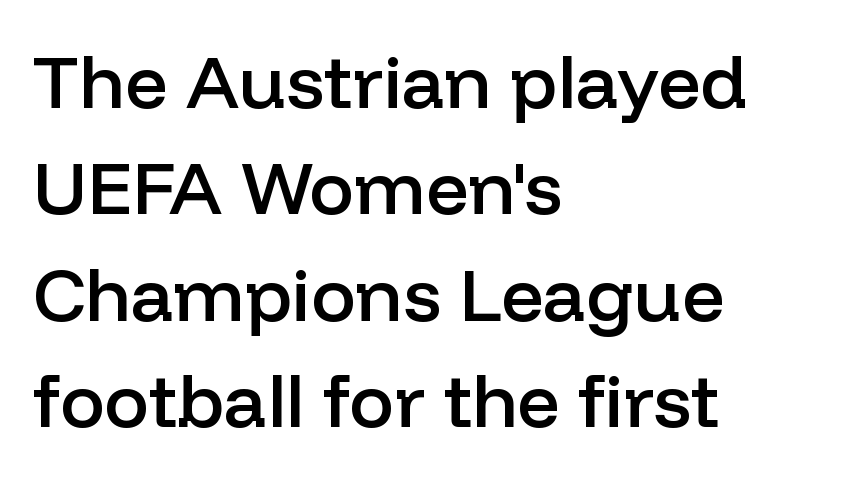
The image shows 75 px semibold sans-serif type, upright; set left-aligned, normal line spacing (1.42x), normal letter spacing, not underlined; low stroke contrast and a medium x-height.
